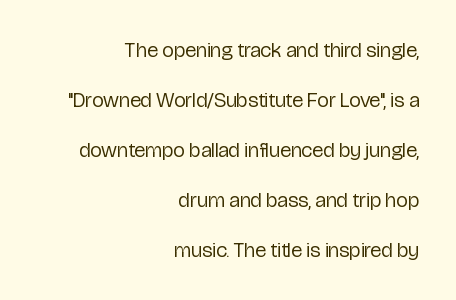
{"italic": "no", "bold": "no", "underline": "no", "align": "right", "line_spacing": "loose", "line_spacing_ratio": 2.38, "letter_spacing": "normal", "letter_spacing_em": 0.0, "glyph_px": 21}
